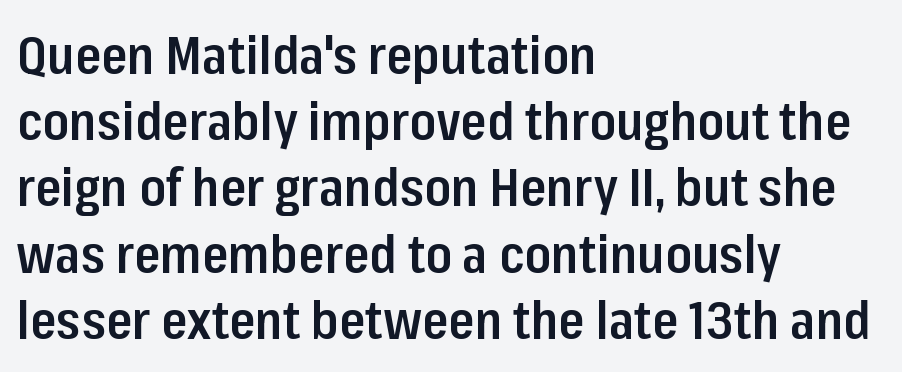
This rendering employs a face without finishing strokes, i.e., a sans-serif. Horizontal bands of white between lines are of average thickness. Compared with a centered layout, this one pins lines to the left instead. Characters follow at the spacing the type designer built in. Note the varied advance widths — an 'i' is clearly narrower than an 'm'. The foot of each line stays bare and open.
